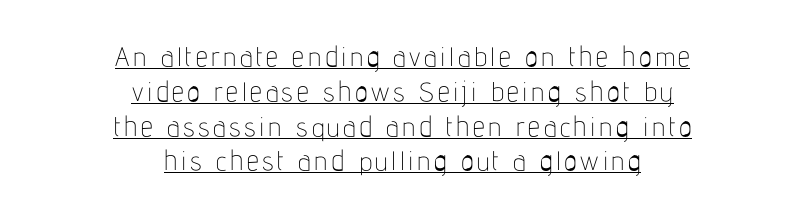
Q: Is the text bold? A: No.
Q: Is the text italic (slanted)? A: No, it is upright.
Q: Is the text underlined? A: Yes.
Q: How is the paragraph aligned? A: Centered.
Q: Is the spacing between lines tight, normal or loose? A: Normal.
